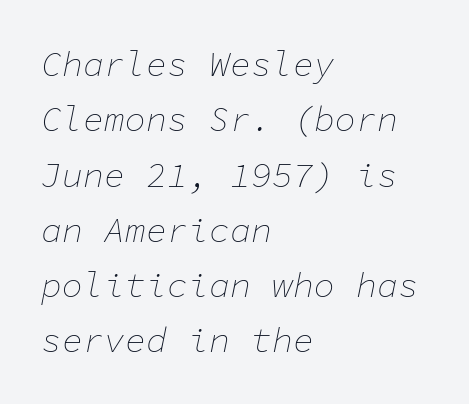
{"italic": "yes", "lean": "right", "slant_degrees": 11, "bold": "no", "weight": "thin", "width": "normal", "stroke_contrast": "low", "x_height": "medium", "monospaced": "yes", "underline": "no", "align": "left", "line_spacing": "normal", "line_spacing_ratio": 1.58, "letter_spacing": "normal", "letter_spacing_em": 0.0, "glyph_px": 35}
